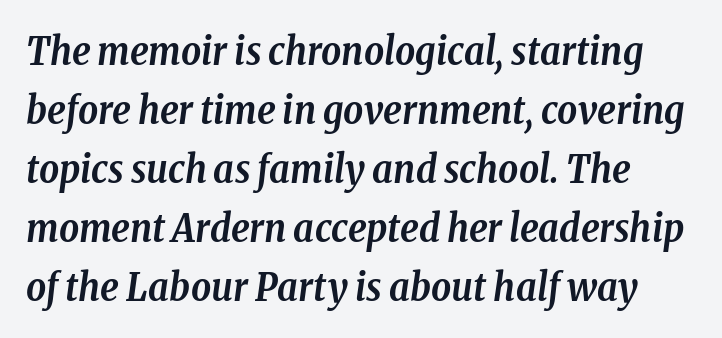
The image shows 39 px semibold, condensed serif type, italic (leaning right); set normal line spacing (1.51x), normal letter spacing, not underlined; low stroke contrast and a medium x-height.
